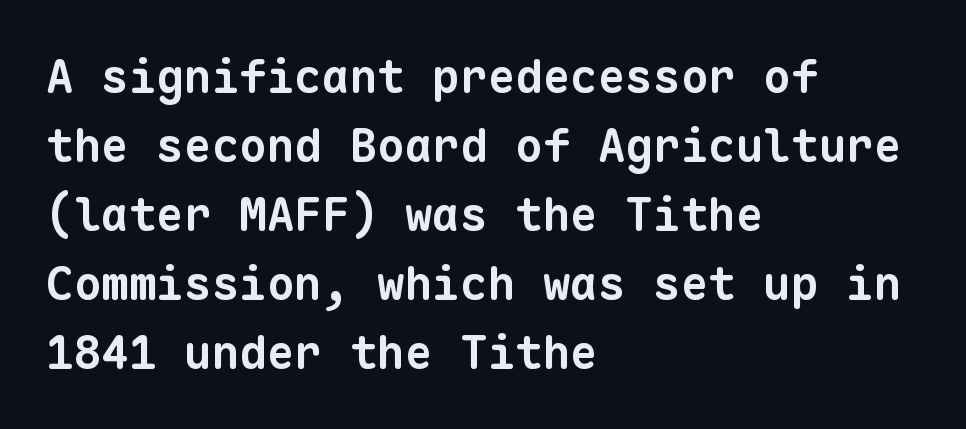
{"serif": "no", "bold": "yes", "weight": "bold", "width": "normal", "stroke_contrast": "low", "x_height": "medium", "monospaced": "yes", "underline": "no", "align": "left", "line_spacing": "normal", "line_spacing_ratio": 1.5, "letter_spacing": "normal", "letter_spacing_em": 0.0, "glyph_px": 46}
